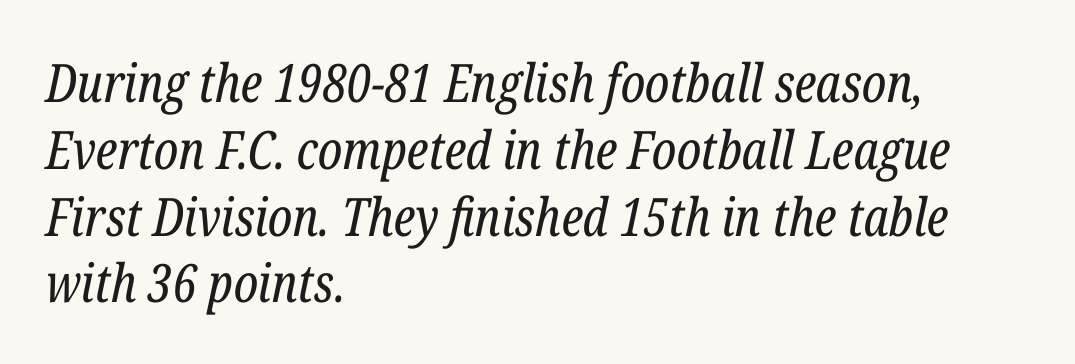
Q: Is the text bold? A: No.
Q: Is the text italic (slanted)? A: Yes, it leans right by about 12 degrees.
Q: Is the typeface a serif or a sans-serif typeface? A: Serif.
Q: Is the text underlined? A: No.
Q: How is the paragraph aligned? A: Left-aligned.
Q: Is the spacing between letters normal or unusually wide? A: Normal.
Q: Is the spacing between lines tight, normal or loose? A: Normal.
Q: Width (condensed, normal, or wide)? A: Condensed.
Q: Stroke contrast? A: Low.
Q: x-height? A: Medium.
Q: Monospaced? A: No.
